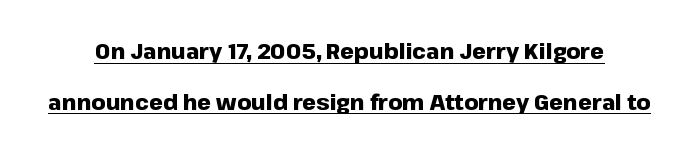
{"italic": "no", "bold": "yes", "underline": "yes", "line_spacing": "loose", "line_spacing_ratio": 2.3, "letter_spacing": "normal", "letter_spacing_em": 0.0, "glyph_px": 22}
